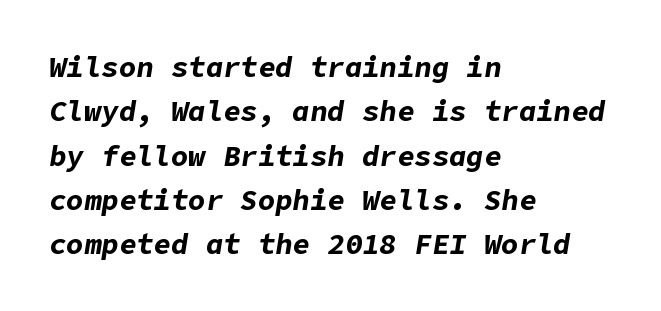
Q: Is the text bold? A: Yes.
Q: Is the text italic (slanted)? A: Yes, it leans right by about 9 degrees.
Q: Is the text underlined? A: No.
Q: How is the paragraph aligned? A: Left-aligned.
Q: Is the spacing between letters normal or unusually wide? A: Normal.
Q: Is the spacing between lines tight, normal or loose? A: Normal.
Q: Width (condensed, normal, or wide)? A: Normal.
Q: Stroke contrast? A: Low.
Q: x-height? A: Medium.
